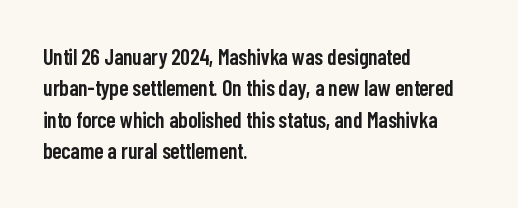
Successive baselines arrive at the customary interval. Horizontally, the lines are justified to the leading edge only. Short note: letters normally spaced. Emphasis by weight is partial: semibold. The gap between lines stays unmarked. Ordinary non-slanted type is in use.
